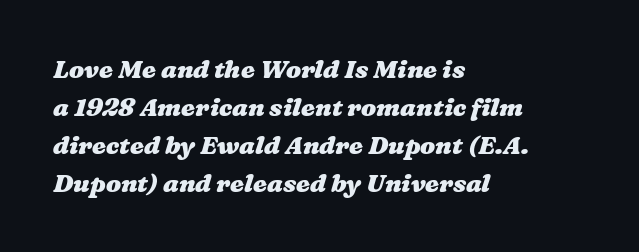
The image shows 25 px bold type; set left-aligned, normal line spacing (1.52x), normal letter spacing, not underlined.
